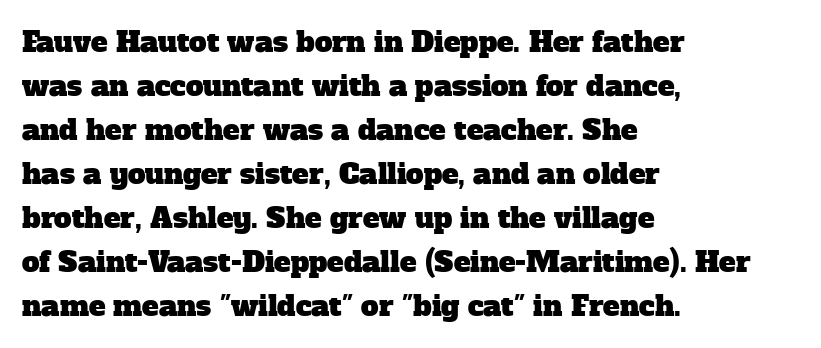
These lines are rendered in a variable-pitch font. The string is rendered with underlining switched off. In terms of letterspacing, this is plain default setting. Classification — serif. The compositor pushed each line to the left boundary. Does the leading feel generous? No, just average.
